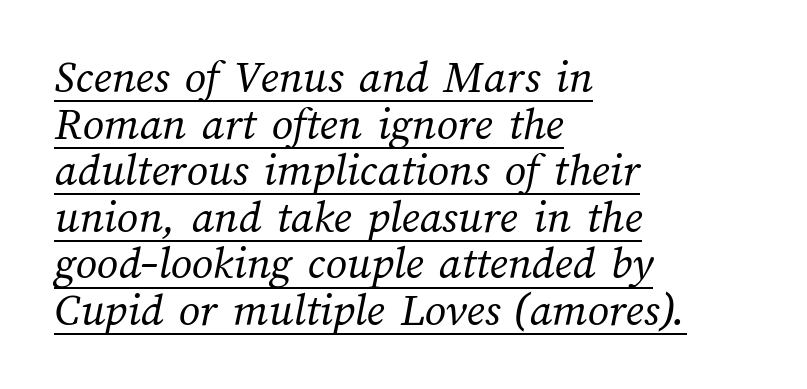
{"bold": "no", "weight": "regular", "width": "normal", "stroke_contrast": "medium", "x_height": "medium", "monospaced": "no", "underline": "yes", "align": "left", "line_spacing": "tight", "line_spacing_ratio": 0.99, "letter_spacing": "normal", "letter_spacing_em": 0.0, "glyph_px": 47}
